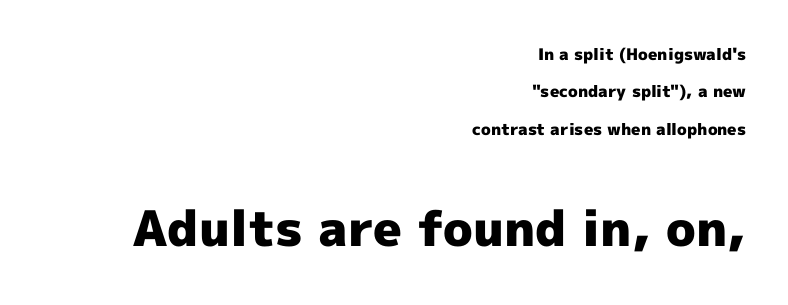
Q: Is the text bold? A: Yes.
Q: Is the text italic (slanted)? A: No, it is upright.
Q: Is the typeface a serif or a sans-serif typeface? A: Sans-serif.
Q: Is the text underlined? A: No.
Q: How is the paragraph aligned? A: Right-aligned.
Q: Is the spacing between letters normal or unusually wide? A: Normal.
Q: Is the spacing between lines tight, normal or loose? A: Loose.
Q: Which block of text is set in a larger size, the first (top) or the second (bottom)? A: The second (bottom) one.
Q: Width (condensed, normal, or wide)? A: Normal.
Q: x-height? A: Medium.
Q: Monospaced? A: No.
